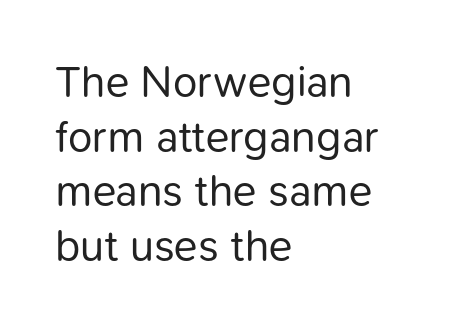
{"serif": "no", "italic": "no", "bold": "no", "weight": "regular", "width": "normal", "stroke_contrast": "low", "x_height": "medium", "monospaced": "no", "underline": "no", "align": "left", "line_spacing_ratio": 1.24, "letter_spacing": "normal", "letter_spacing_em": 0.0, "glyph_px": 44}
